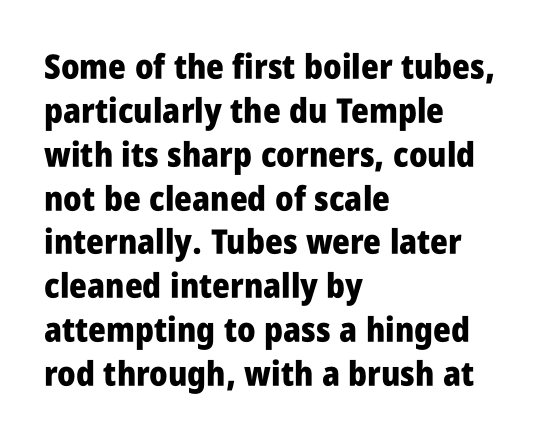
The image shows 34 px heavy, condensed sans-serif type, upright; set left-aligned, normal line spacing (1.29x), normal letter spacing, not underlined; low stroke contrast and a large x-height.
